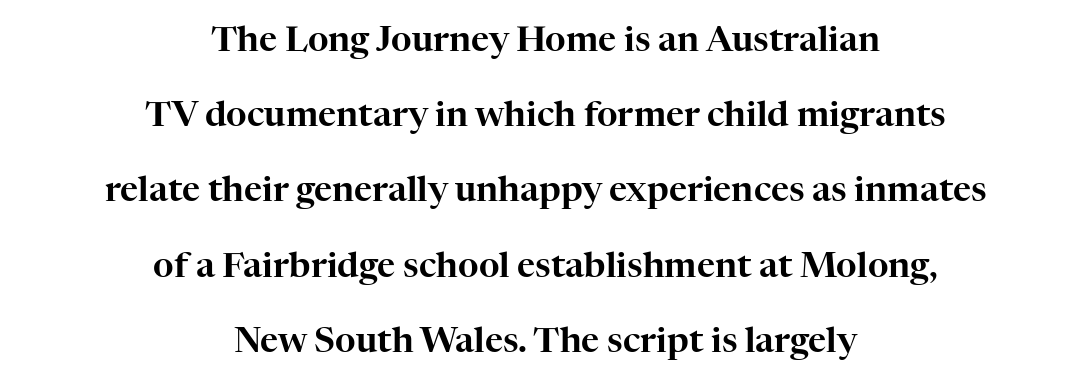
The image shows 35 px serif type, upright; set centered, loose line spacing (2.15x), normal letter spacing, not underlined; high stroke contrast and a medium x-height.
